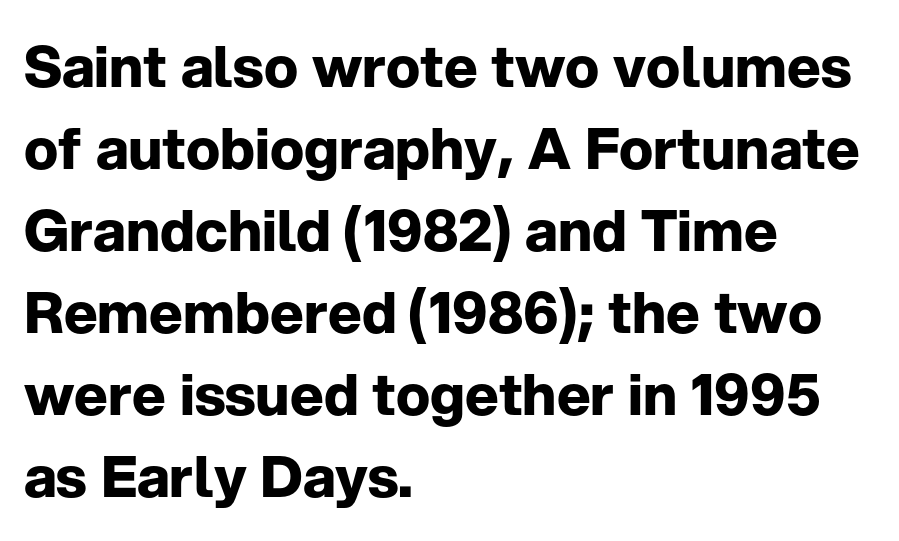
{"serif": "no", "italic": "no", "bold": "yes", "weight": "bold", "width": "normal", "stroke_contrast": "low", "x_height": "medium", "monospaced": "no", "underline": "no", "align": "left", "line_spacing": "normal", "line_spacing_ratio": 1.44, "letter_spacing": "normal", "letter_spacing_em": 0.0, "glyph_px": 57}
